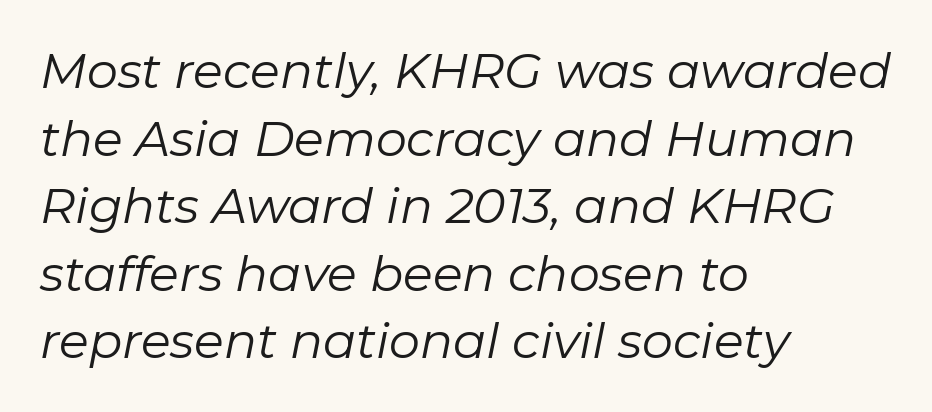
{"italic": "yes", "lean": "right", "slant_degrees": 11, "bold": "no", "weight": "regular", "width": "normal", "stroke_contrast": "low", "x_height": "medium", "monospaced": "no", "underline": "no", "align": "left", "line_spacing": "normal", "line_spacing_ratio": 1.38, "letter_spacing": "normal", "letter_spacing_em": 0.0, "glyph_px": 49}
